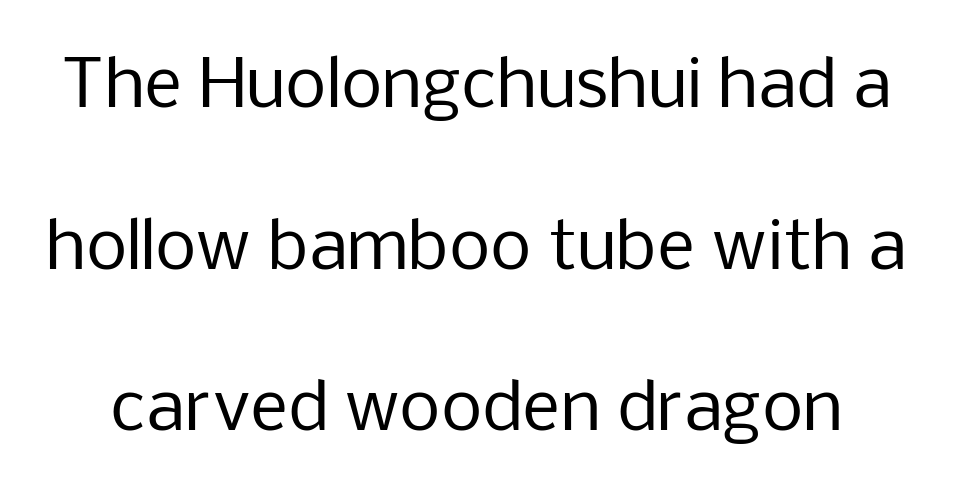
The glyphs are unaccompanied by any horizontal stroke below them. Caption: standard tracking, unaltered. Weight: not bold — regular or lighter. Does the type have serifs? No, each stem ends abruptly. Here the designer chose a conventional face with non-uniform glyph widths. The lettering holds an erect, upright posture throughout.
